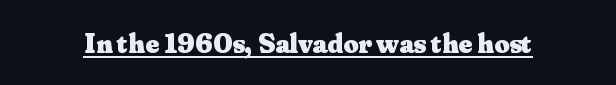
The typesetter has applied underlining to the passage shown. The letters advance in unequal steps, a hallmark of proportional type. Is there any slant? The stems are plumb. Does the type have serifs? Yes, each stem ends in a small foot. Does extra space separate the letters? No, they use regular spacing.
